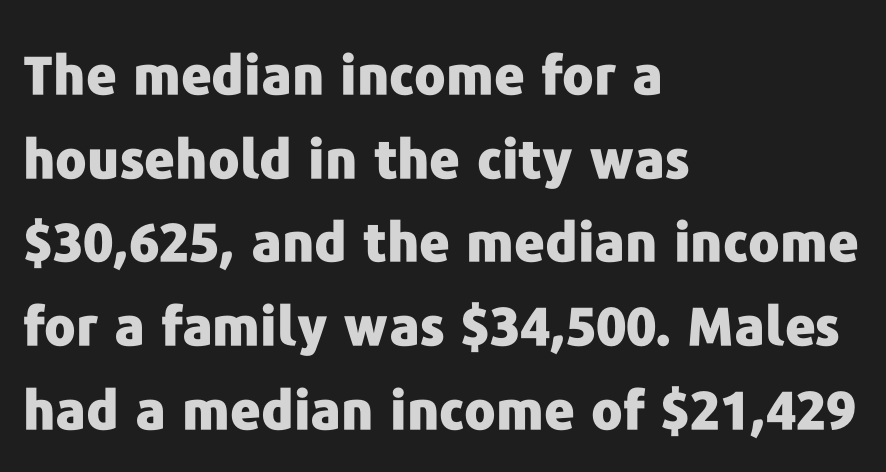
{"serif": "no", "italic": "no", "bold": "yes", "weight": "heavy", "width": "normal", "stroke_contrast": "low", "x_height": "medium", "monospaced": "no", "underline": "no", "align": "left", "line_spacing": "normal", "line_spacing_ratio": 1.58, "letter_spacing": "normal", "letter_spacing_em": 0.0, "glyph_px": 53}
